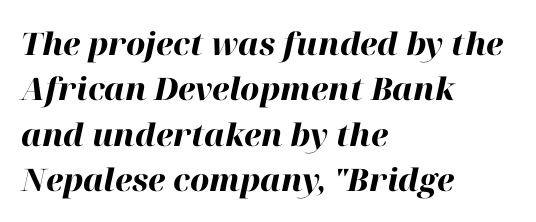
The image shows 31 px heavy type, italic (leaning right); set left-aligned, normal line spacing (1.46x), normal letter spacing, not underlined; high stroke contrast and a medium x-height.
